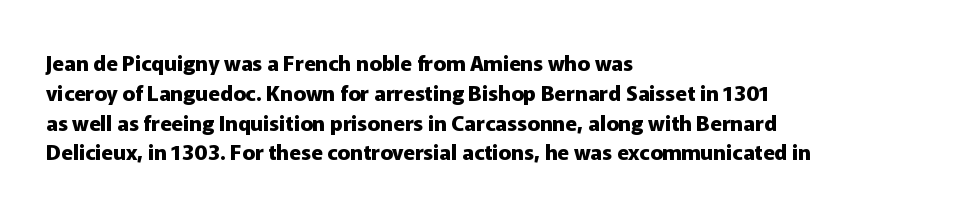
Q: Is the text bold? A: Yes.
Q: Is the text italic (slanted)? A: No, it is upright.
Q: Is the text underlined? A: No.
Q: How is the paragraph aligned? A: Left-aligned.
Q: Is the spacing between letters normal or unusually wide? A: Normal.
Q: Is the spacing between lines tight, normal or loose? A: Normal.
